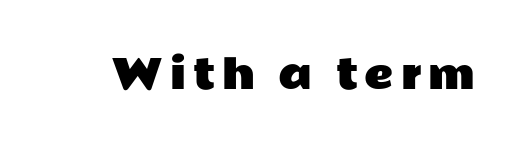
Q: Is the text italic (slanted)? A: No, it is upright.
Q: Is the typeface a serif or a sans-serif typeface? A: Sans-serif.
Q: Is the text underlined? A: No.
Q: Width (condensed, normal, or wide)? A: Wide.
Q: Stroke contrast? A: Low.
Q: x-height? A: Medium.
Q: Monospaced? A: No.
